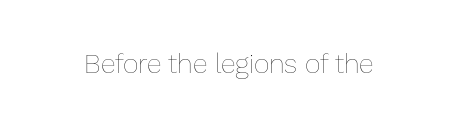
Q: Is the text bold? A: No.
Q: Is the text italic (slanted)? A: No, it is upright.
Q: Is the text underlined? A: No.
Q: Is the spacing between letters normal or unusually wide? A: Normal.
